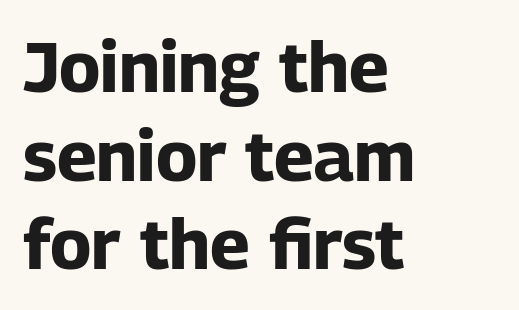
Q: Is the text bold? A: Yes.
Q: Is the text italic (slanted)? A: No, it is upright.
Q: Is the typeface a serif or a sans-serif typeface? A: Sans-serif.
Q: Is the text underlined? A: No.
Q: How is the paragraph aligned? A: Left-aligned.
Q: Is the spacing between letters normal or unusually wide? A: Normal.
Q: Is the spacing between lines tight, normal or loose? A: Normal.
Q: Width (condensed, normal, or wide)? A: Normal.
Q: Stroke contrast? A: Low.
Q: x-height? A: Medium.
Q: Monospaced? A: No.
